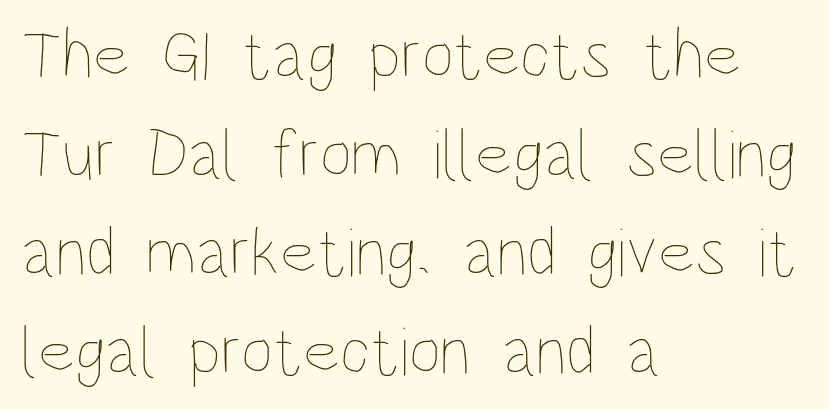
The image shows 70 px thin, condensed type, upright; set left-aligned, normal line spacing (1.41x), normal letter spacing, not underlined; low stroke contrast and a large x-height.
